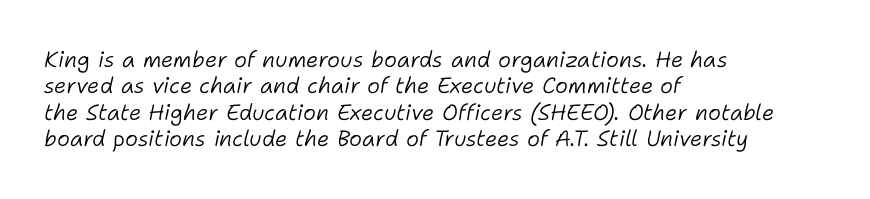
A light-to-regular cut is what we see here. The passage shown is not underscored anywhere. The paragraph has a hard left edge and a soft right edge. Does the lettering tilt? It does — this is italic. How are the letters spaced? Ordinarily, with no added tracking.
